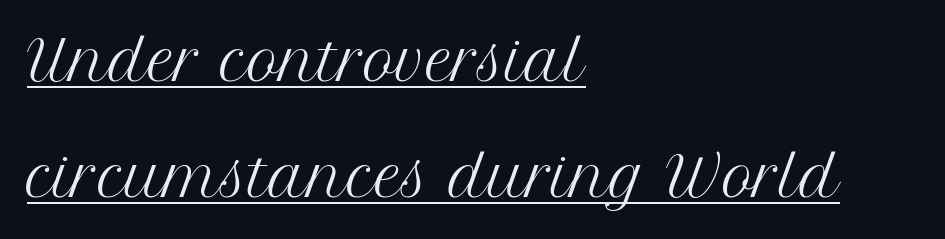
The image shows 54 px regular-weight type; set left-aligned, loose line spacing (2.15x), normal letter spacing, underlined; medium stroke contrast and a medium x-height.
